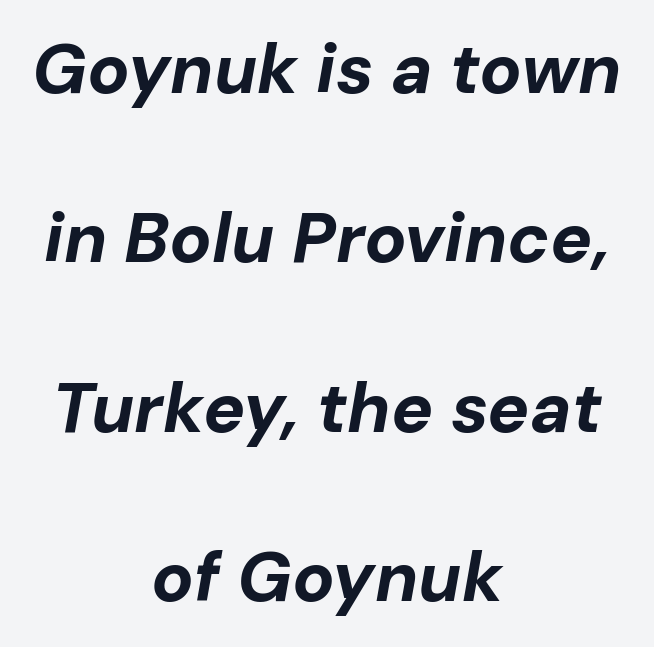
{"italic": "yes", "lean": "right", "slant_degrees": 10, "bold": "yes", "weight": "bold", "width": "normal", "stroke_contrast": "low", "x_height": "medium", "monospaced": "no", "underline": "no", "align": "center", "line_spacing": "loose", "line_spacing_ratio": 2.42, "letter_spacing": "normal", "letter_spacing_em": 0.0, "glyph_px": 70}
